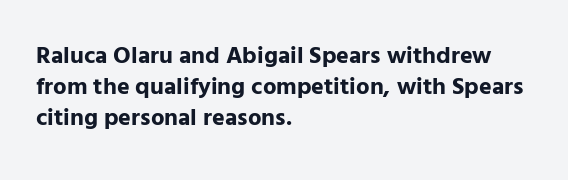
Q: Is the text bold? A: Yes.
Q: Is the text italic (slanted)? A: No, it is upright.
Q: Is the text underlined? A: No.
Q: How is the paragraph aligned? A: Left-aligned.
Q: Is the spacing between letters normal or unusually wide? A: Normal.
Q: Is the spacing between lines tight, normal or loose? A: Normal.
